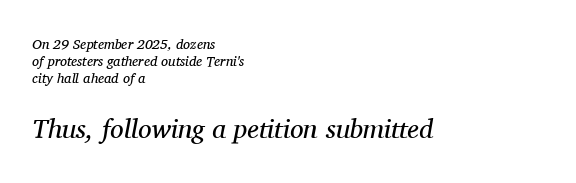
The image shows 27 px text type, italic (leaning right); set left-aligned, line spacing 1.23x, normal letter spacing, not underlined; the second (bottom) block is 1.93x larger.
